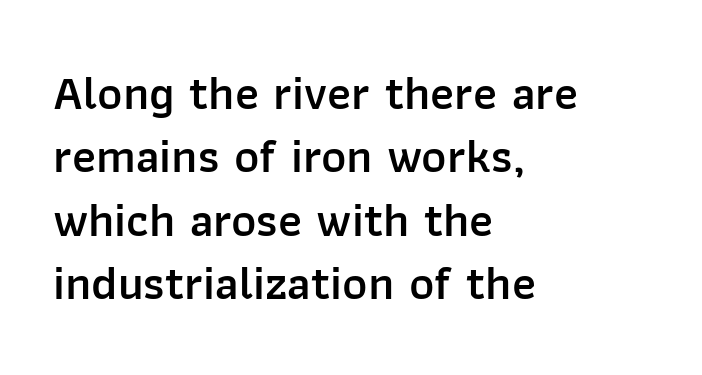
The image shows 48 px semibold sans-serif type, upright; set left-aligned, normal line spacing (1.32x), normal letter spacing, not underlined; low stroke contrast and a medium x-height.
